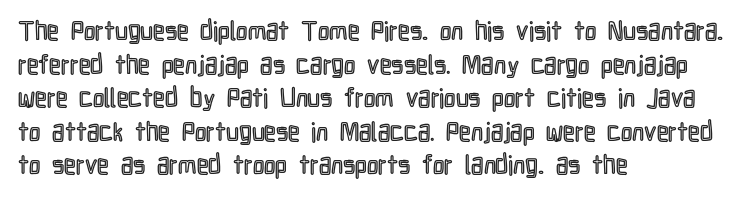
{"italic": "no", "underline": "no", "align": "left", "line_spacing": "normal", "line_spacing_ratio": 1.29, "letter_spacing": "normal", "letter_spacing_em": 0.0, "glyph_px": 26}
